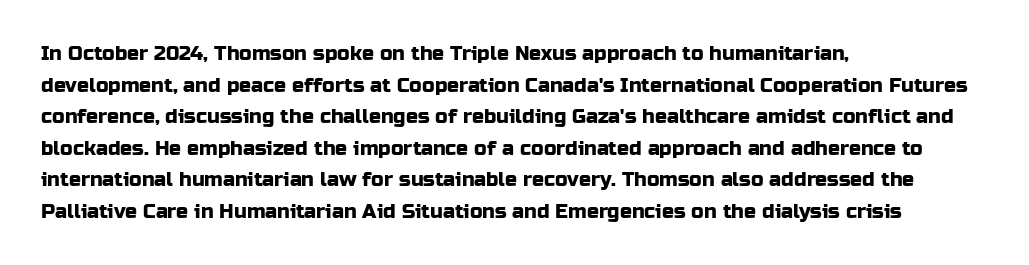
The image shows 20 px text type, upright; set left-aligned, normal line spacing (1.58x), normal letter spacing, not underlined.
